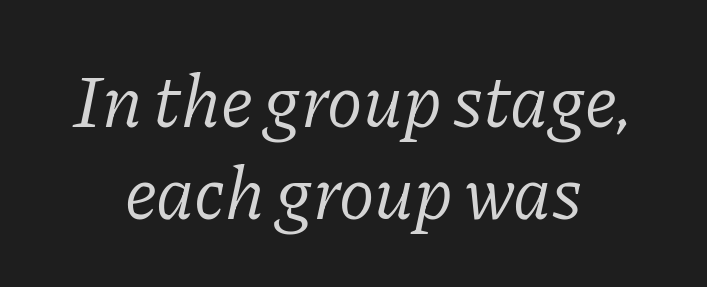
Looking at the ascenders, they clearly lean. Nobody drew a line under any word here. Caption: standard tracking, unaltered. Does the copy run flush right? No — it is centered line by line. Stem width sits at or under what a default text font uses. Note the varied advance widths — an 'i' is clearly narrower than an 'm'.
